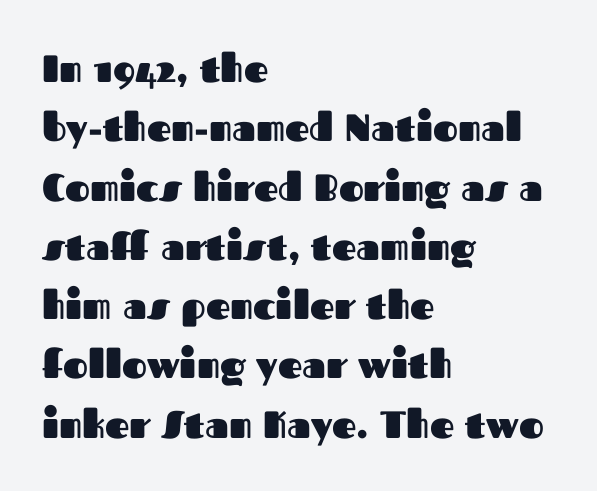
Q: Is the text bold? A: Yes.
Q: Is the text italic (slanted)? A: No, it is upright.
Q: Is the typeface a serif or a sans-serif typeface? A: Sans-serif.
Q: Is the text underlined? A: No.
Q: How is the paragraph aligned? A: Left-aligned.
Q: Is the spacing between letters normal or unusually wide? A: Normal.
Q: Is the spacing between lines tight, normal or loose? A: Normal.
Q: Width (condensed, normal, or wide)? A: Normal.
Q: Stroke contrast? A: Medium.
Q: x-height? A: Medium.
Q: Monospaced? A: No.
